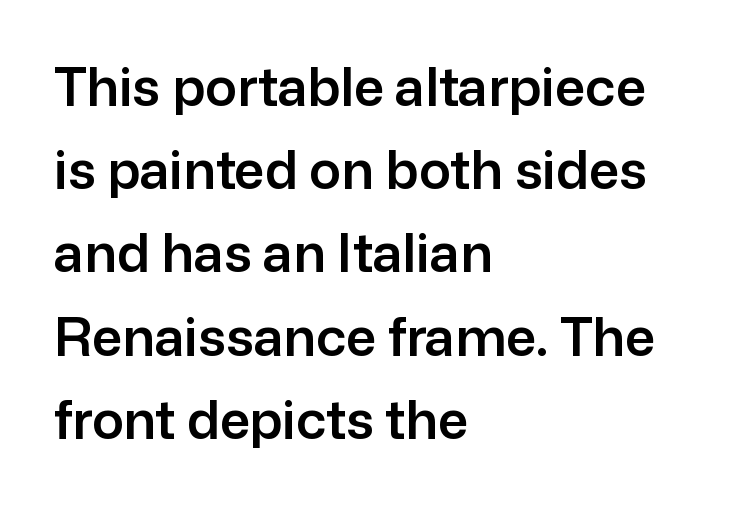
Glance below the letters and you will spot only blank space. The passage shown is typed in a proportional face where columns would drift. Characters remain perfectly vertical along every line. Is the letter spacing exaggerated? No — it looks like the ordinary default.
